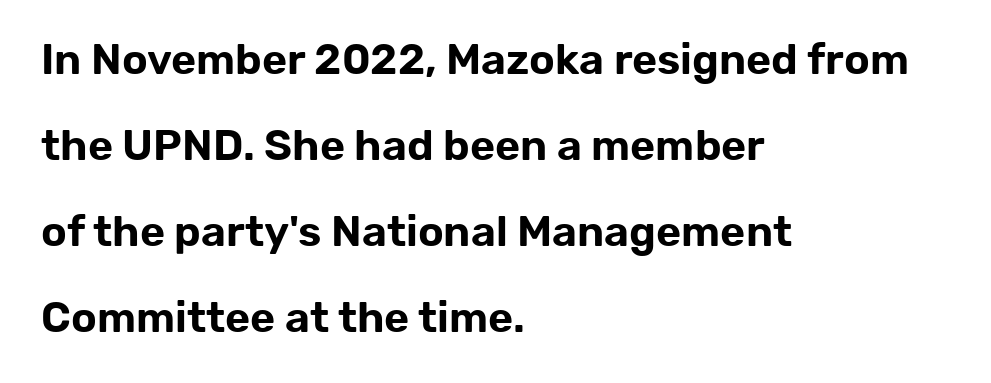
Q: Is the text italic (slanted)? A: No, it is upright.
Q: Is the typeface a serif or a sans-serif typeface? A: Sans-serif.
Q: Is the text underlined? A: No.
Q: How is the paragraph aligned? A: Left-aligned.
Q: Is the spacing between letters normal or unusually wide? A: Normal.
Q: Is the spacing between lines tight, normal or loose? A: Loose.
Q: Width (condensed, normal, or wide)? A: Normal.
Q: Stroke contrast? A: Low.
Q: x-height? A: Medium.
Q: Monospaced? A: No.
